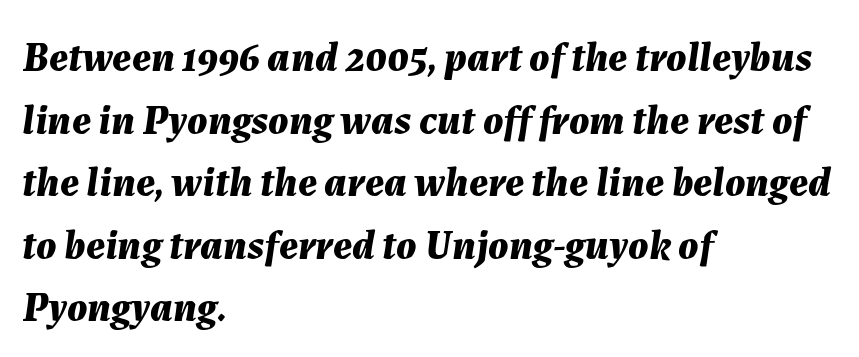
Alignment: flush left. The glyphs have the mass of a bold cut. Looks like regular typesetting: each glyph gets only the width it needs. The letters sit at their default tracking, neither squeezed nor spread. The passage shown is not underscored anywhere.
